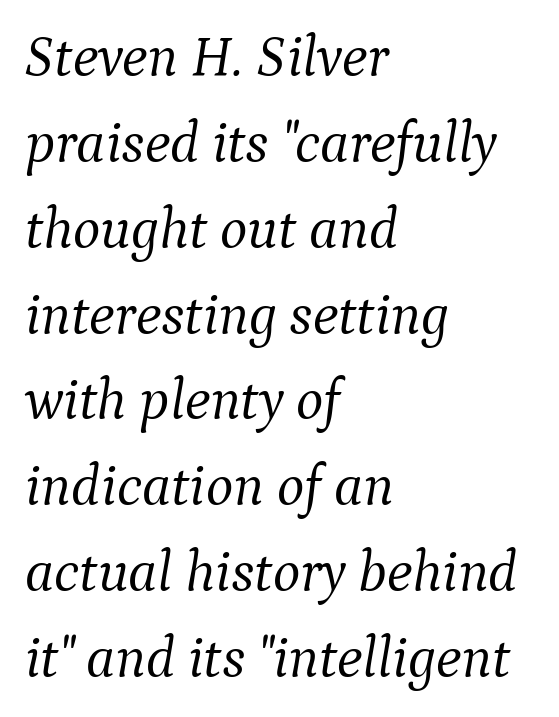
Q: Is the text bold? A: No.
Q: Is the text italic (slanted)? A: Yes, it leans right by about 9 degrees.
Q: Is the typeface a serif or a sans-serif typeface? A: Serif.
Q: Is the text underlined? A: No.
Q: How is the paragraph aligned? A: Left-aligned.
Q: Is the spacing between letters normal or unusually wide? A: Normal.
Q: Is the spacing between lines tight, normal or loose? A: Normal.
Q: Width (condensed, normal, or wide)? A: Normal.
Q: Stroke contrast? A: Medium.
Q: x-height? A: Medium.
Q: Monospaced? A: No.
